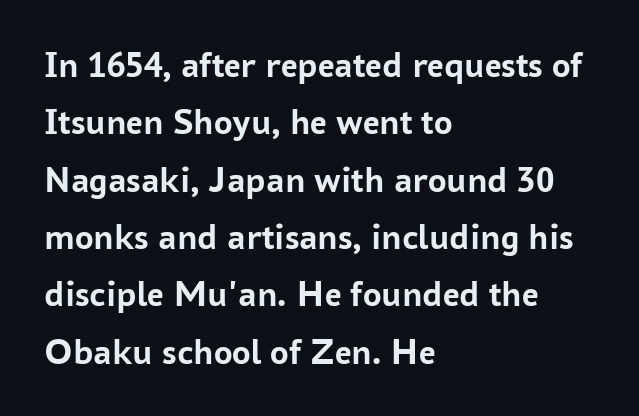
{"serif": "no", "italic": "no", "bold": "yes", "weight": "semibold", "width": "normal", "stroke_contrast": "low", "x_height": "medium", "monospaced": "no", "underline": "no", "align": "left", "line_spacing": "normal", "line_spacing_ratio": 1.55, "letter_spacing": "normal", "letter_spacing_em": 0.0, "glyph_px": 37}
